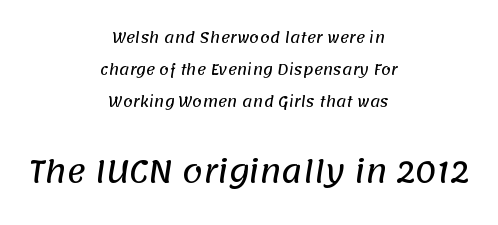
Which margin do the lines hug? Neither — every line sits in the middle. The later block is typeset at a bigger size than the earlier block. A sans-serif font was chosen for this passage. Just letters on the line, the space beneath them empty. Glyph-to-glyph distance matches everyday printed text. Summary of vertical rhythm: relaxed, with wide interline spacing.
